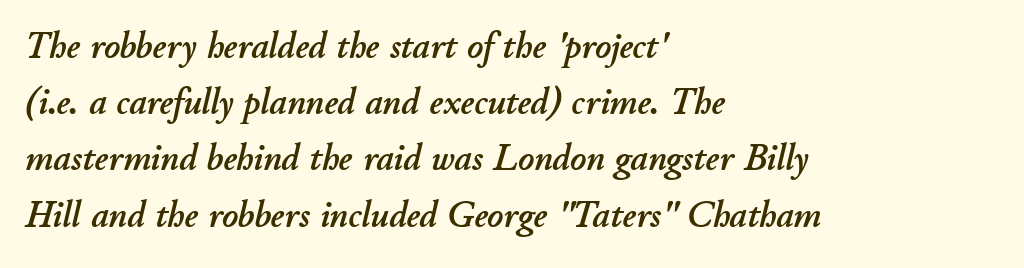
Only glyphs here, with clear space below each row. A normal amount of white space separates one row of letters from the next. Do the characters align in a grid? No, the font is proportional. Between one letter and the next there's only the usual sliver of space.
